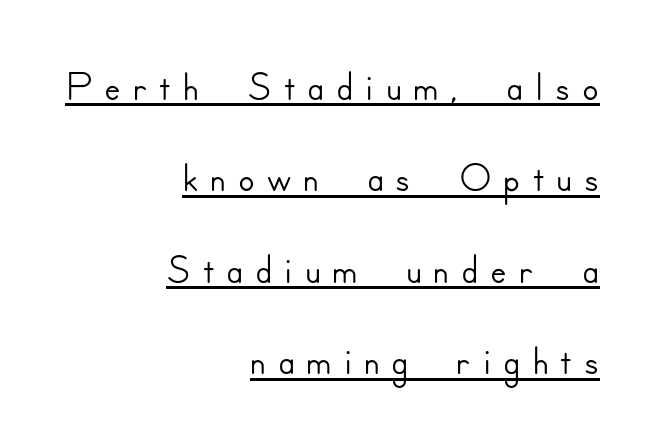
Q: Is the text italic (slanted)? A: No, it is upright.
Q: Is the typeface a serif or a sans-serif typeface? A: Sans-serif.
Q: Is the text underlined? A: Yes.
Q: How is the paragraph aligned? A: Right-aligned.
Q: Is the spacing between lines tight, normal or loose? A: Normal.
Q: Width (condensed, normal, or wide)? A: Normal.
Q: Stroke contrast? A: Low.
Q: x-height? A: Small.
Q: Monospaced? A: No.
